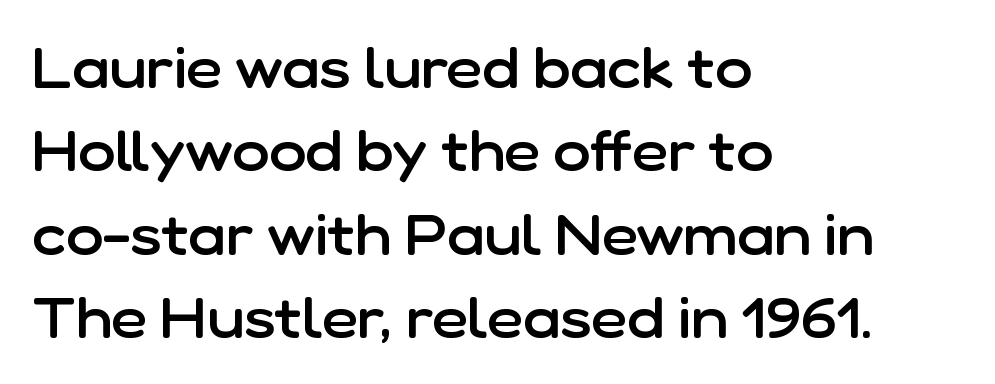
The image shows 56 px semibold sans-serif type, upright; set left-aligned, normal line spacing (1.49x), normal letter spacing, not underlined; low stroke contrast and a medium x-height.
